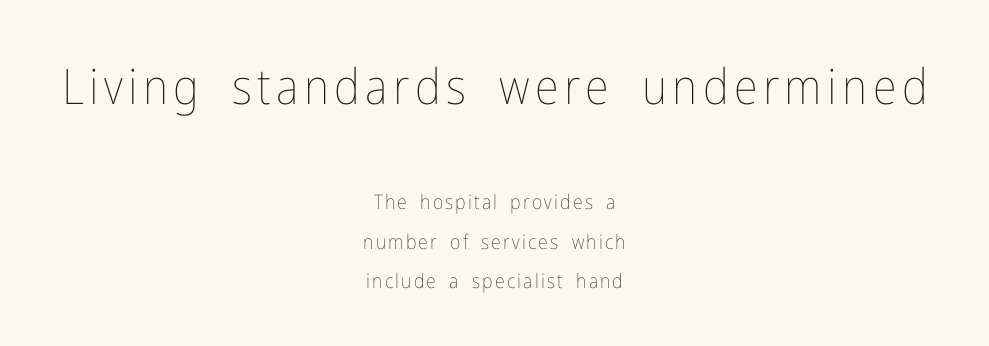
Unmarked baselines from the first word to the last. How would I describe the line gaps? Wide and relaxed. Large over small — that's the arrangement of the two blocks here. Spacing verdict: proportional, widths tailored to each character. A quiet, ordinary-to-light weight characterises the typeface. Compared with a flush-left layout, this one balances lines on the center instead.
